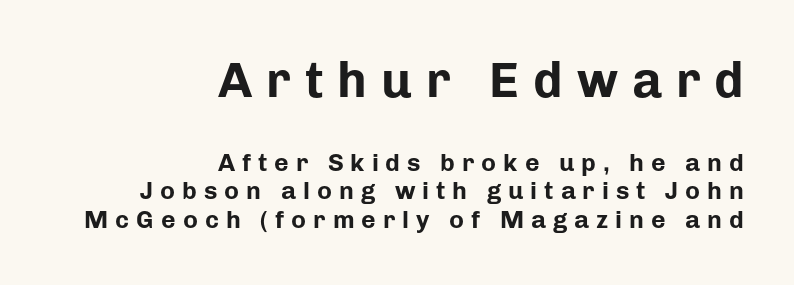
Q: Is the text bold? A: Yes.
Q: Is the text italic (slanted)? A: No, it is upright.
Q: Is the typeface a serif or a sans-serif typeface? A: Sans-serif.
Q: Is the text underlined? A: No.
Q: How is the paragraph aligned? A: Right-aligned.
Q: Is the spacing between letters normal or unusually wide? A: Unusually wide.
Q: Is the spacing between lines tight, normal or loose? A: Tight.
Q: Which block of text is set in a larger size, the first (top) or the second (bottom)? A: The first (top) one.
Q: Width (condensed, normal, or wide)? A: Normal.
Q: Stroke contrast? A: Low.
Q: x-height? A: Medium.
Q: Monospaced? A: No.
